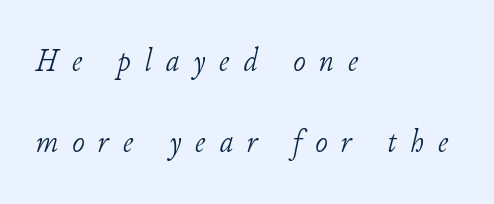
Q: Is the text bold? A: No.
Q: Is the text italic (slanted)? A: Yes, it leans right by about 11 degrees.
Q: Is the typeface a serif or a sans-serif typeface? A: Serif.
Q: Is the text underlined? A: No.
Q: How is the paragraph aligned? A: Left-aligned.
Q: Is the spacing between letters normal or unusually wide? A: Unusually wide.
Q: Is the spacing between lines tight, normal or loose? A: Loose.
Q: Width (condensed, normal, or wide)? A: Normal.
Q: Stroke contrast? A: Low.
Q: x-height? A: Small.
Q: Monospaced? A: No.
